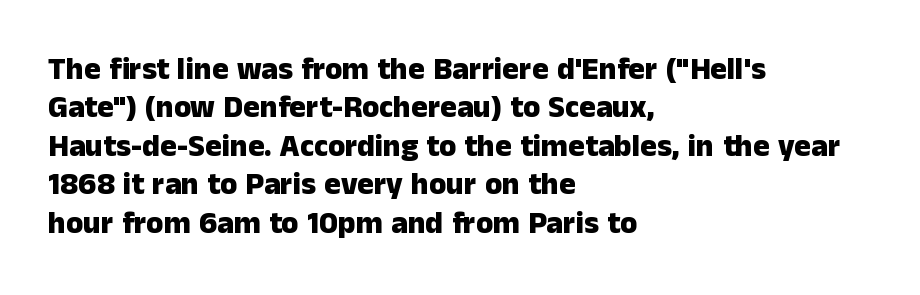
Q: Is the text bold? A: Yes.
Q: Is the text italic (slanted)? A: No, it is upright.
Q: Is the typeface a serif or a sans-serif typeface? A: Sans-serif.
Q: Is the text underlined? A: No.
Q: How is the paragraph aligned? A: Left-aligned.
Q: Is the spacing between letters normal or unusually wide? A: Normal.
Q: Width (condensed, normal, or wide)? A: Normal.
Q: Stroke contrast? A: Low.
Q: x-height? A: Medium.
Q: Monospaced? A: No.
